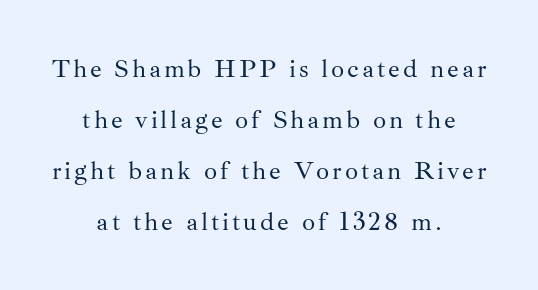
{"italic": "no", "bold": "no", "underline": "no", "align": "center", "line_spacing": "loose", "line_spacing_ratio": 1.96, "glyph_px": 26}
